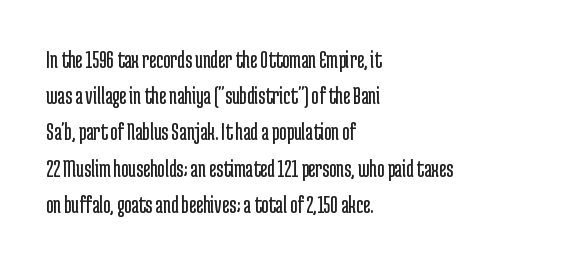
Q: Is the text bold? A: No.
Q: Is the text italic (slanted)? A: No, it is upright.
Q: Is the text underlined? A: No.
Q: How is the paragraph aligned? A: Left-aligned.
Q: Is the spacing between letters normal or unusually wide? A: Normal.
Q: Is the spacing between lines tight, normal or loose? A: Normal.
